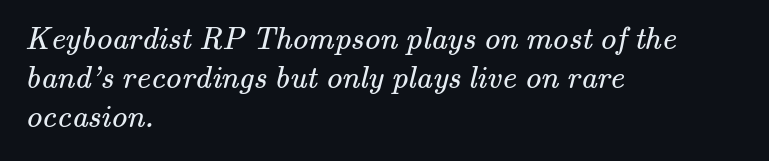
The image shows 32 px regular-weight serif type; set left-aligned, line spacing 1.22x, normal letter spacing, not underlined; medium stroke contrast and a small x-height.
